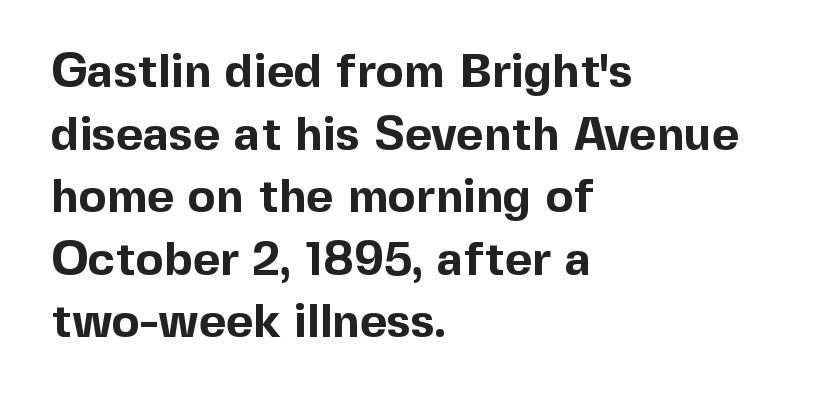
{"serif": "no", "italic": "no", "bold": "yes", "weight": "bold", "width": "normal", "x_height": "medium", "monospaced": "no", "underline": "no", "align": "left", "line_spacing": "normal", "line_spacing_ratio": 1.33, "letter_spacing": "normal", "letter_spacing_em": 0.0, "glyph_px": 47}
